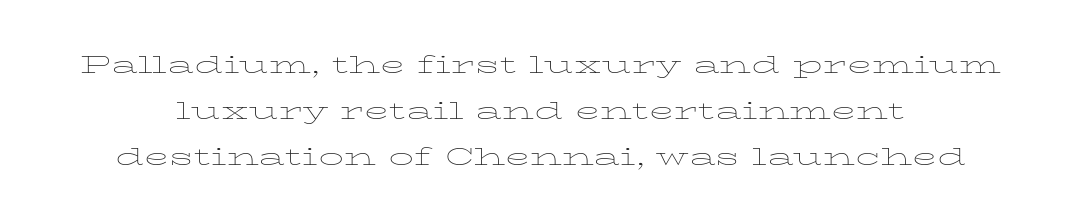
Q: Is the text bold? A: No.
Q: Is the text italic (slanted)? A: No, it is upright.
Q: Is the text underlined? A: No.
Q: How is the paragraph aligned? A: Centered.
Q: Is the spacing between letters normal or unusually wide? A: Normal.
Q: Is the spacing between lines tight, normal or loose? A: Normal.
Q: Width (condensed, normal, or wide)? A: Wide.
Q: Stroke contrast? A: Low.
Q: x-height? A: Medium.
Q: Monospaced? A: No.
